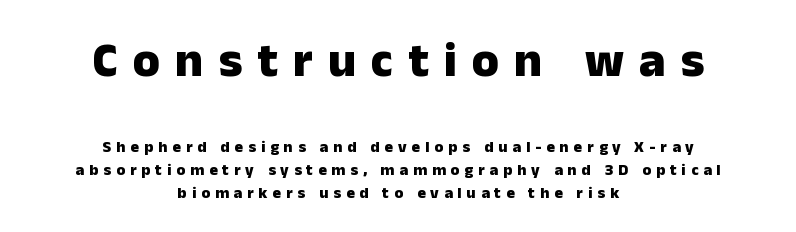
{"serif": "no", "italic": "no", "bold": "yes", "weight": "heavy", "width": "normal", "stroke_contrast": "low", "x_height": "medium", "monospaced": "no", "underline": "no", "align": "center", "line_spacing": "normal", "line_spacing_ratio": 1.43, "letter_spacing": "wide", "letter_spacing_em": 0.31, "larger_block": "first", "size_ratio": 3.06, "glyph_px": 49}
